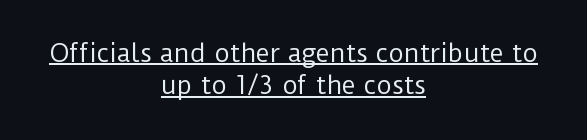
{"italic": "no", "bold": "no", "underline": "yes", "align": "center", "line_spacing": "normal", "line_spacing_ratio": 1.35, "letter_spacing": "normal", "letter_spacing_em": 0.0, "glyph_px": 24}
